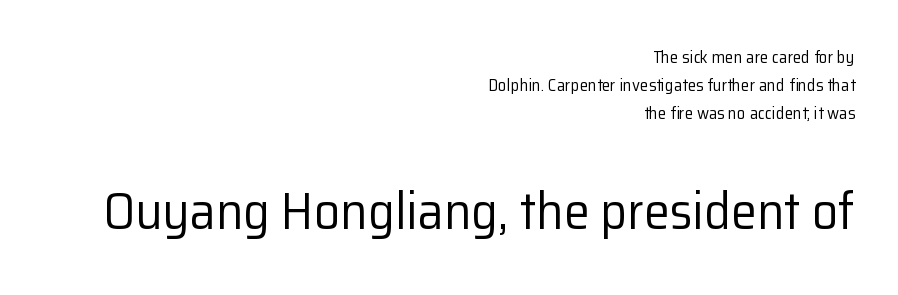
The image shows 52 px regular-weight sans-serif type, upright; set right-aligned, normal line spacing (1.65x), normal letter spacing, not underlined; the second (bottom) block is 3.06x larger; low stroke contrast and a medium x-height.
